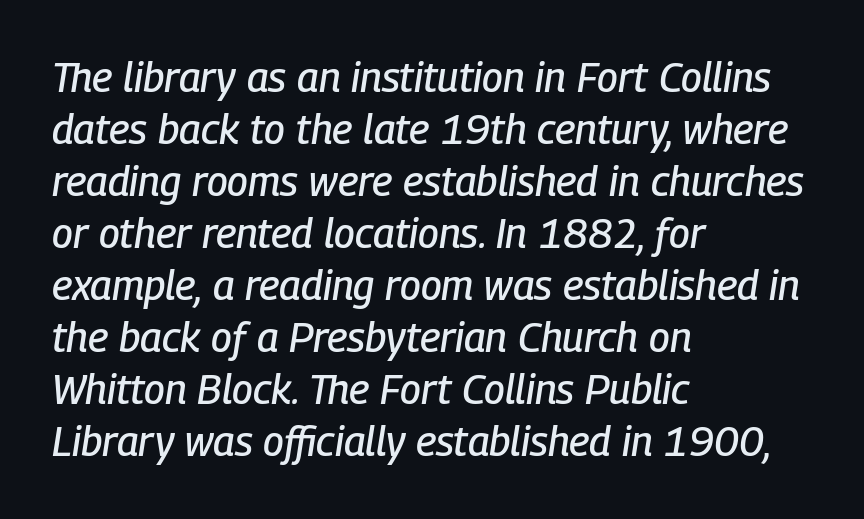
The image shows 41 px condensed type, italic (leaning right); set left-aligned, normal line spacing (1.27x), normal letter spacing, not underlined; low stroke contrast and a medium x-height.
